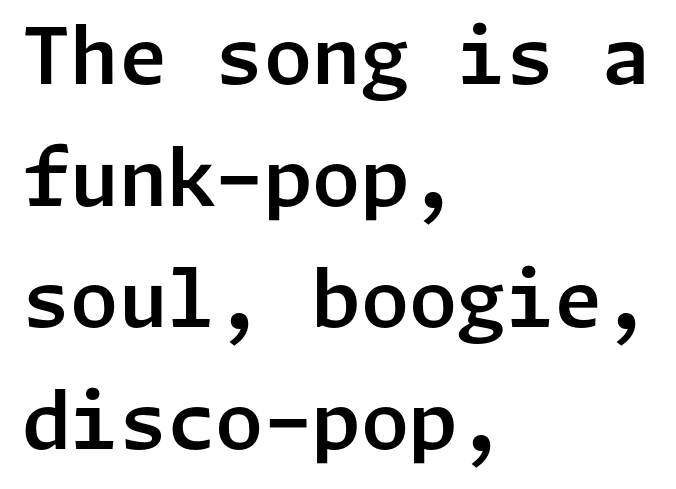
Q: Is the text italic (slanted)? A: No, it is upright.
Q: Is the typeface a serif or a sans-serif typeface? A: Sans-serif.
Q: Is the text underlined? A: No.
Q: How is the paragraph aligned? A: Left-aligned.
Q: Is the spacing between letters normal or unusually wide? A: Normal.
Q: Is the spacing between lines tight, normal or loose? A: Normal.
Q: Width (condensed, normal, or wide)? A: Normal.
Q: Stroke contrast? A: Low.
Q: x-height? A: Medium.
